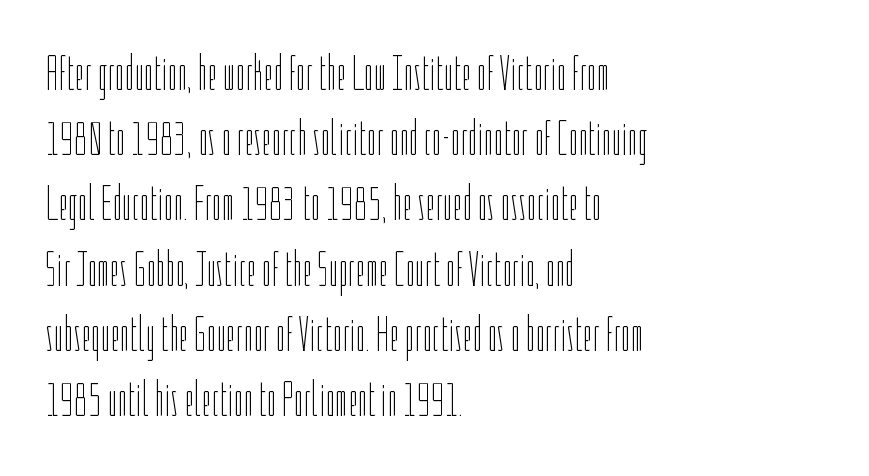
Beneath every word, the page is bare. These glyphs show unthickened strokes, regular width or finer. Every stem runs plumb, perpendicular to the baseline. Glyph-to-glyph distance matches everyday printed text.
